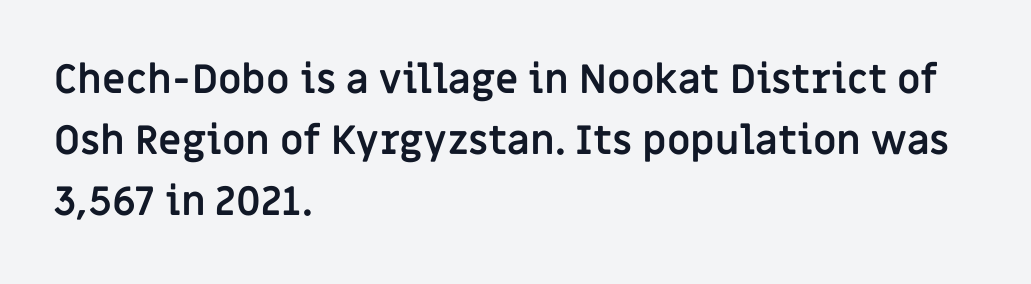
Q: Is the text bold? A: Yes.
Q: Is the text italic (slanted)? A: No, it is upright.
Q: Is the typeface a serif or a sans-serif typeface? A: Sans-serif.
Q: Is the text underlined? A: No.
Q: How is the paragraph aligned? A: Left-aligned.
Q: Is the spacing between letters normal or unusually wide? A: Normal.
Q: Is the spacing between lines tight, normal or loose? A: Normal.
Q: Width (condensed, normal, or wide)? A: Normal.
Q: Stroke contrast? A: Low.
Q: x-height? A: Large.
Q: Monospaced? A: No.
